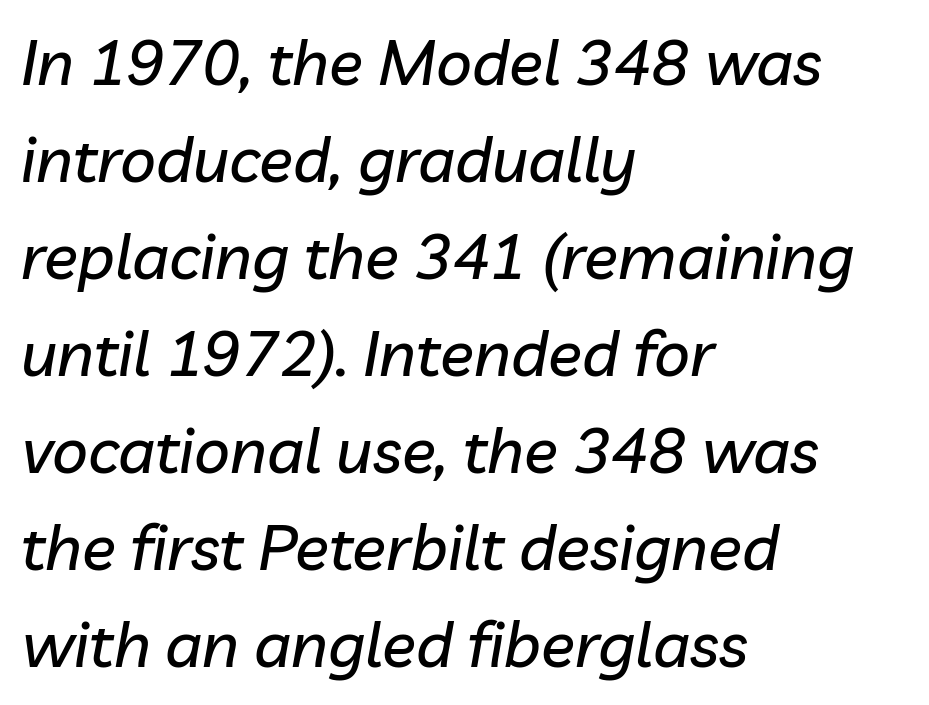
Q: Is the text italic (slanted)? A: Yes, it leans right by about 10 degrees.
Q: Is the text underlined? A: No.
Q: How is the paragraph aligned? A: Left-aligned.
Q: Is the spacing between letters normal or unusually wide? A: Normal.
Q: Is the spacing between lines tight, normal or loose? A: Normal.
Q: Width (condensed, normal, or wide)? A: Normal.
Q: Stroke contrast? A: Low.
Q: x-height? A: Medium.
Q: Monospaced? A: No.
